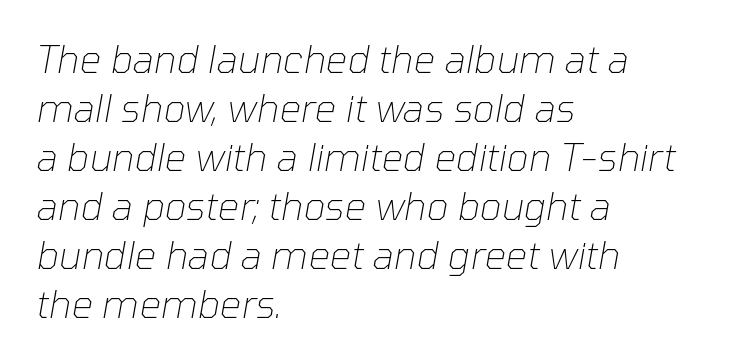
If you measured baseline to baseline, you'd find a middling distance. These lines keep a tight, regular rhythm from letter to letter. Unbolded letterforms with no extra heft. Is the type slanted? Yes — the strokes lean at a clear angle. The gap between lines stays unmarked. These lines stack with their left ends in a neat column.
